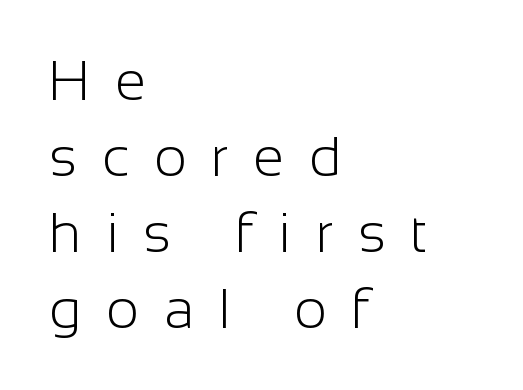
The image shows 56 px light sans-serif type, upright; set left-aligned, normal line spacing (1.36x), unusually wide letter spacing (+0.44 em), not underlined; low stroke contrast and a medium x-height.
